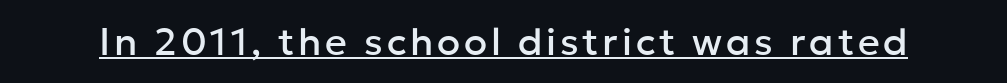
Q: Is the text italic (slanted)? A: No, it is upright.
Q: Is the typeface a serif or a sans-serif typeface? A: Sans-serif.
Q: Is the text underlined? A: Yes.
Q: Width (condensed, normal, or wide)? A: Normal.
Q: Stroke contrast? A: Low.
Q: x-height? A: Medium.
Q: Monospaced? A: No.
